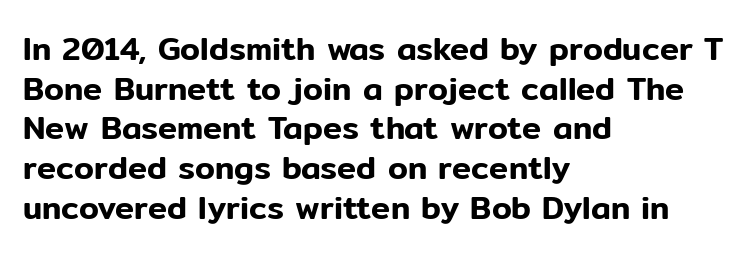
{"serif": "no", "italic": "no", "width": "normal", "stroke_contrast": "low", "x_height": "medium", "monospaced": "no", "underline": "no", "align": "left", "line_spacing_ratio": 1.24, "letter_spacing": "normal", "letter_spacing_em": 0.0, "glyph_px": 32}
